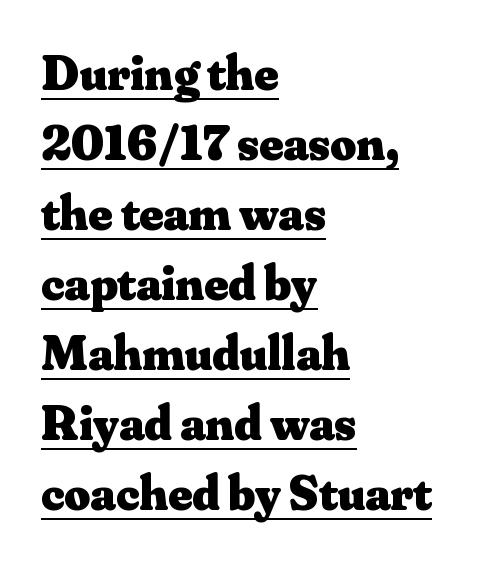
The words here are underlined. These lines are rendered in a variable-pitch font. Typeset ragged right — the left edge is the straight one. The designer went with a serif here, giving each stem small feet.
